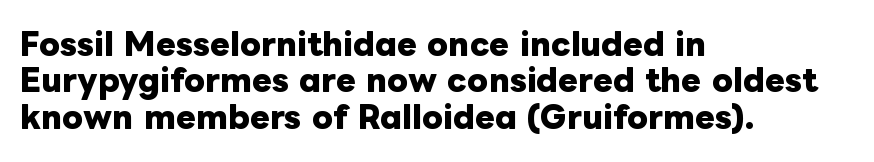
Q: Is the text bold? A: Yes.
Q: Is the text italic (slanted)? A: No, it is upright.
Q: Is the text underlined? A: No.
Q: How is the paragraph aligned? A: Left-aligned.
Q: Is the spacing between letters normal or unusually wide? A: Normal.
Q: Width (condensed, normal, or wide)? A: Normal.
Q: Stroke contrast? A: Low.
Q: x-height? A: Medium.
Q: Monospaced? A: No.
